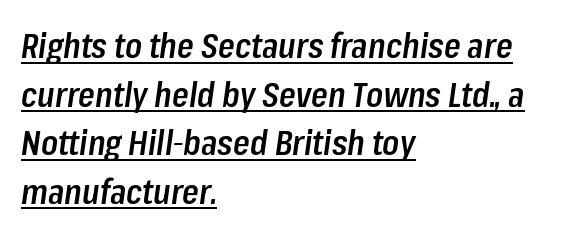
Honestly, the underline is the first thing you notice here. Horizontal alignment here is leftward, the default for most running prose. You could not count columns in this text — the font is proportionally spaced. The characters look somewhat weighty, a semibold short of true bold. Compared with ordinary roman type, these characters are visibly tilted. Inter-character spacing is left at the font's built-in metrics.
